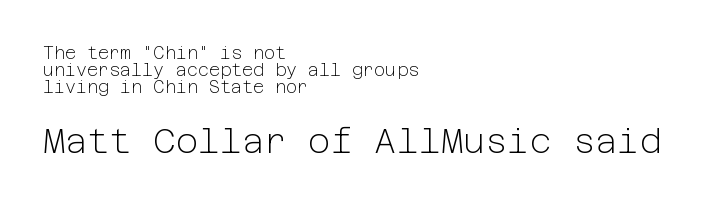
Q: Is the text bold? A: No.
Q: Is the text italic (slanted)? A: No, it is upright.
Q: Is the typeface a serif or a sans-serif typeface? A: Sans-serif.
Q: Is the text underlined? A: No.
Q: How is the paragraph aligned? A: Left-aligned.
Q: Is the spacing between letters normal or unusually wide? A: Normal.
Q: Is the spacing between lines tight, normal or loose? A: Tight.
Q: Which block of text is set in a larger size, the first (top) or the second (bottom)? A: The second (bottom) one.
Q: Width (condensed, normal, or wide)? A: Normal.
Q: Stroke contrast? A: Low.
Q: x-height? A: Medium.
